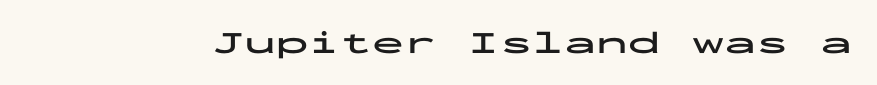
As a designer I'd log this as weight 700, bold. Plain, unruled lines of type. Between one letter and the next there's only the usual sliver of space. The face used here is monospaced, like something from a code editor.
